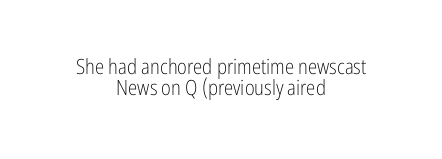
Weight: in the light-to-regular range. Designer's note — italics off, roman on. Summary of vertical rhythm: compact, with narrow interline spacing. The gaps between neighbouring characters are ordinary and unremarkable.
